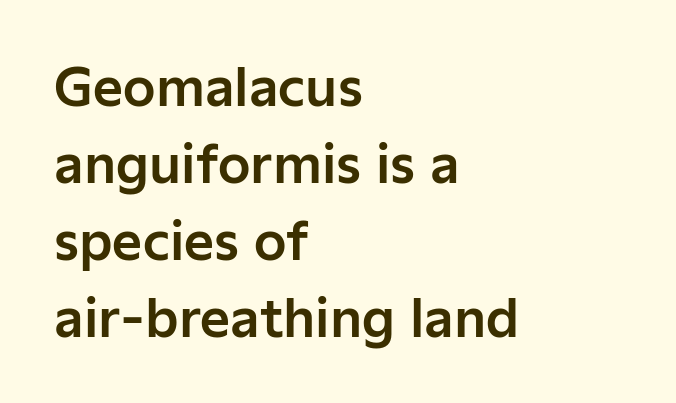
Q: Is the text italic (slanted)? A: No, it is upright.
Q: Is the typeface a serif or a sans-serif typeface? A: Sans-serif.
Q: Is the text underlined? A: No.
Q: How is the paragraph aligned? A: Left-aligned.
Q: Is the spacing between letters normal or unusually wide? A: Normal.
Q: Is the spacing between lines tight, normal or loose? A: Normal.
Q: Width (condensed, normal, or wide)? A: Normal.
Q: Stroke contrast? A: Low.
Q: x-height? A: Medium.
Q: Monospaced? A: No.
